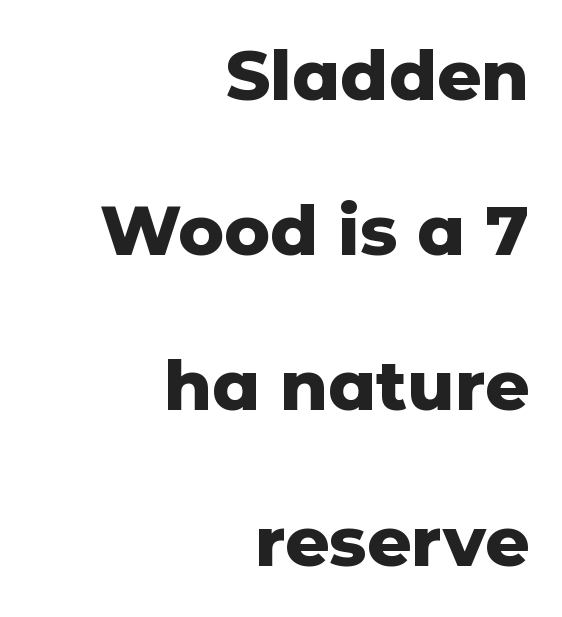
The image shows 69 px heavy sans-serif type, upright; set right-aligned, loose line spacing (2.25x), normal letter spacing, not underlined; low stroke contrast and a medium x-height.
